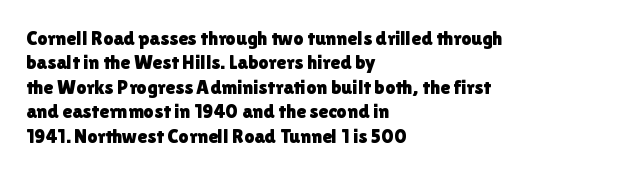
The image shows 20 px text type, upright; set left-aligned, line spacing 1.22x, normal letter spacing, not underlined.
